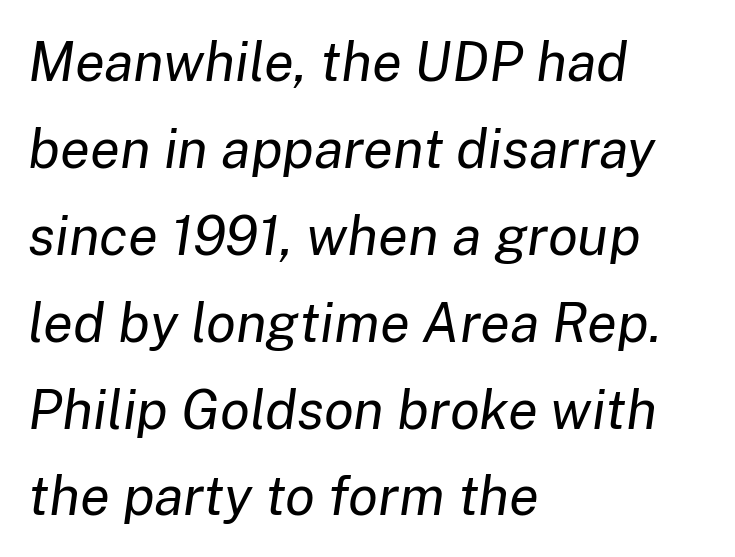
Q: Is the text bold? A: No.
Q: Is the text italic (slanted)? A: Yes, it leans right by about 8 degrees.
Q: Is the text underlined? A: No.
Q: How is the paragraph aligned? A: Left-aligned.
Q: Is the spacing between letters normal or unusually wide? A: Normal.
Q: Is the spacing between lines tight, normal or loose? A: Normal.
Q: Width (condensed, normal, or wide)? A: Normal.
Q: Stroke contrast? A: Low.
Q: x-height? A: Medium.
Q: Monospaced? A: No.
